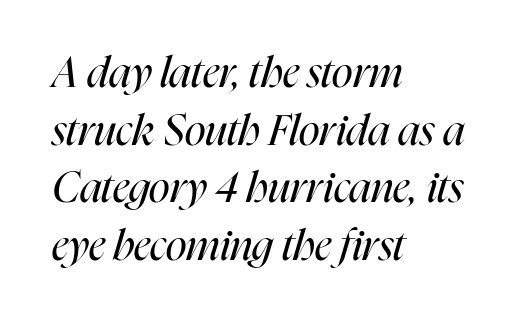
{"italic": "yes", "lean": "right", "slant_degrees": 16, "bold": "no", "weight": "regular", "width": "condensed", "stroke_contrast": "high", "x_height": "medium", "monospaced": "no", "underline": "no", "align": "left", "line_spacing": "normal", "line_spacing_ratio": 1.34, "letter_spacing": "normal", "letter_spacing_em": 0.0, "glyph_px": 43}
